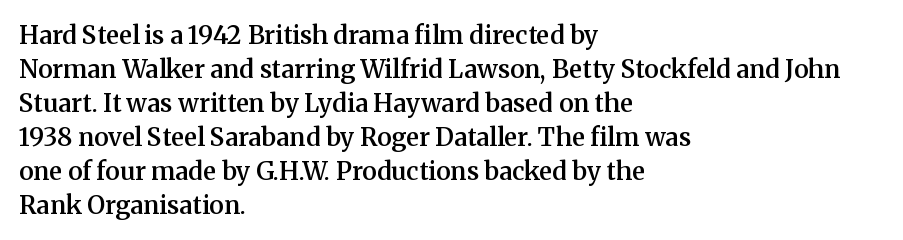
The image shows 25 px text type, upright; set left-aligned, normal line spacing (1.36x), normal letter spacing, not underlined.
